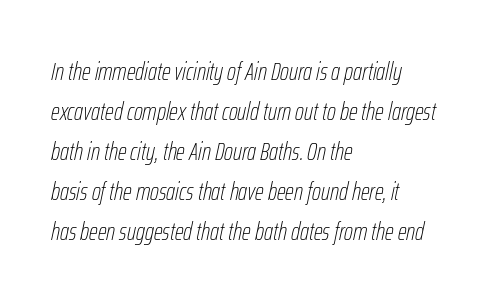
The image shows 25 px text type, italic (leaning right); set left-aligned, normal line spacing (1.6x), normal letter spacing, not underlined.
